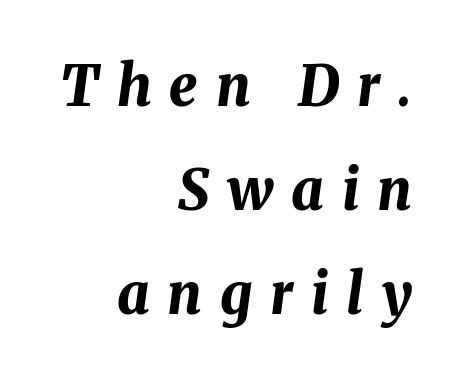
Q: Is the text bold? A: Yes.
Q: Is the text italic (slanted)? A: Yes, it leans right by about 8 degrees.
Q: Is the text underlined? A: No.
Q: How is the paragraph aligned? A: Right-aligned.
Q: Is the spacing between letters normal or unusually wide? A: Unusually wide.
Q: Width (condensed, normal, or wide)? A: Normal.
Q: Stroke contrast? A: Medium.
Q: x-height? A: Medium.
Q: Monospaced? A: No.
